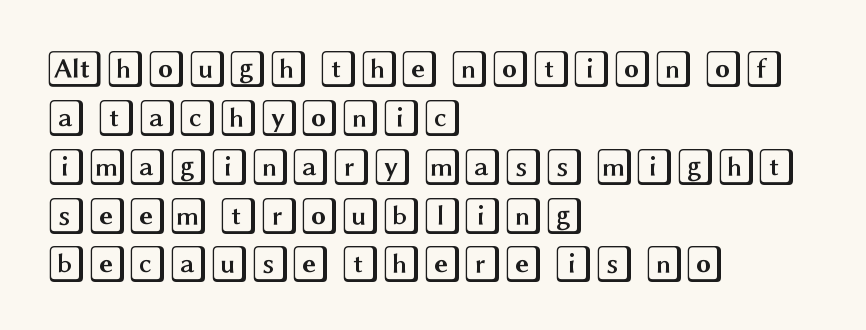
Caption: standard tracking, unaltered. No word sits above an underline. Which margin do the lines hug? The left one — the right edge is uneven. Italic: no, the glyphs are upright roman. A typesetter would call this leading conventional body-copy spacing.
